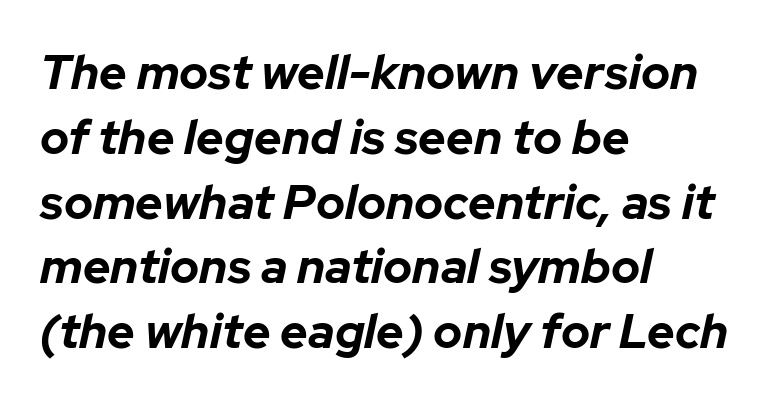
Q: Is the text bold? A: Yes.
Q: Is the text italic (slanted)? A: Yes, it leans right by about 12 degrees.
Q: Is the text underlined? A: No.
Q: How is the paragraph aligned? A: Left-aligned.
Q: Is the spacing between letters normal or unusually wide? A: Normal.
Q: Is the spacing between lines tight, normal or loose? A: Normal.
Q: Width (condensed, normal, or wide)? A: Normal.
Q: Stroke contrast? A: Low.
Q: x-height? A: Medium.
Q: Monospaced? A: No.
